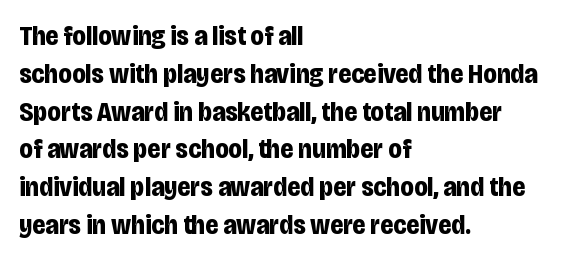
Q: Is the text bold? A: Yes.
Q: Is the text italic (slanted)? A: No, it is upright.
Q: Is the text underlined? A: No.
Q: How is the paragraph aligned? A: Left-aligned.
Q: Is the spacing between letters normal or unusually wide? A: Normal.
Q: Is the spacing between lines tight, normal or loose? A: Normal.
